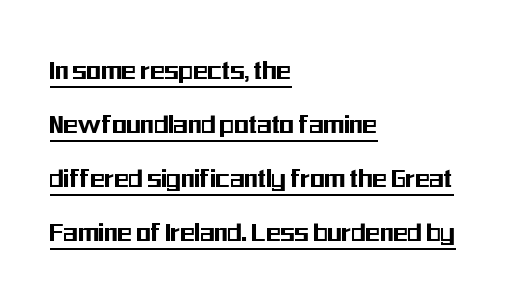
Horizontally, the lines are justified to the leading edge only. The letters advance in unequal steps, a hallmark of proportional type. This is roman type, the default non-slanted kind. Is this a sans? Yes — the strokes have no serifs. Tracking value appears to be zero — textbook default spacing. The face used here appears with an underline applied.
